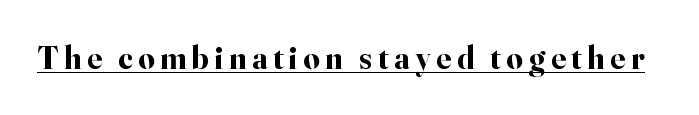
Q: Is the text bold? A: Yes.
Q: Is the text italic (slanted)? A: No, it is upright.
Q: Is the typeface a serif or a sans-serif typeface? A: Serif.
Q: Is the text underlined? A: Yes.
Q: Width (condensed, normal, or wide)? A: Normal.
Q: Stroke contrast? A: High.
Q: x-height? A: Small.
Q: Monospaced? A: No.
